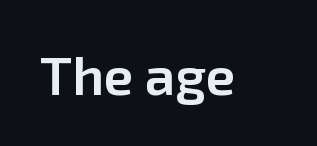
The image shows 54 px semibold sans-serif type, upright; set normal letter spacing, not underlined; low stroke contrast and a medium x-height.
